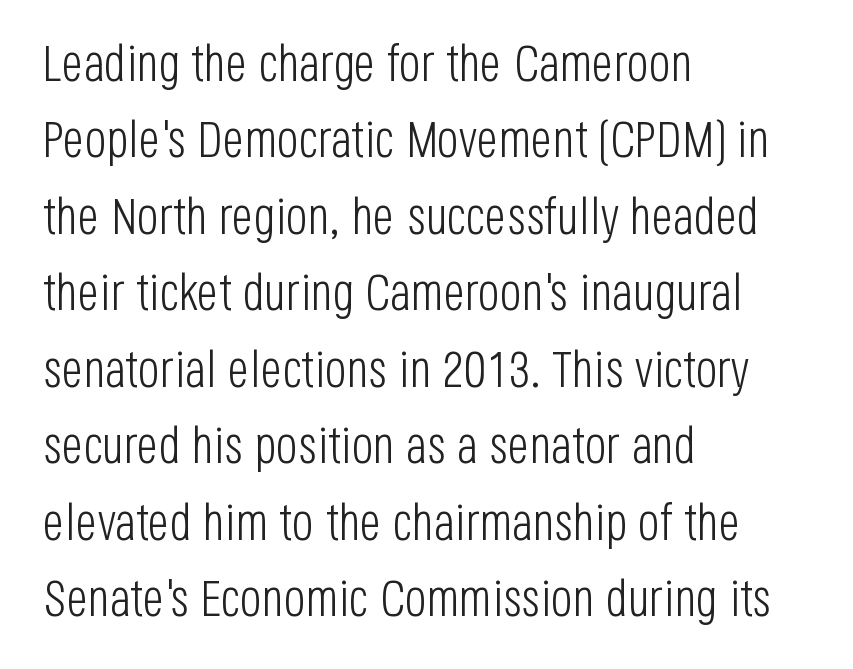
Q: Is the text bold? A: No.
Q: Is the text italic (slanted)? A: No, it is upright.
Q: Is the typeface a serif or a sans-serif typeface? A: Sans-serif.
Q: Is the text underlined? A: No.
Q: How is the paragraph aligned? A: Left-aligned.
Q: Is the spacing between letters normal or unusually wide? A: Normal.
Q: Is the spacing between lines tight, normal or loose? A: Normal.
Q: Width (condensed, normal, or wide)? A: Condensed.
Q: Stroke contrast? A: Low.
Q: x-height? A: Large.
Q: Monospaced? A: No.
